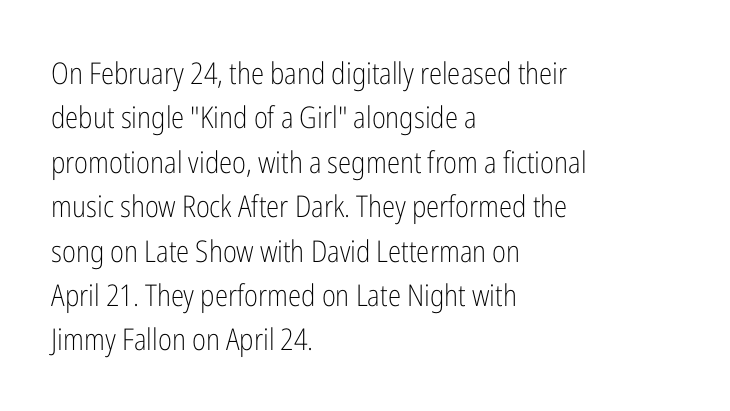
{"serif": "no", "italic": "no", "bold": "no", "weight": "light", "width": "condensed", "stroke_contrast": "low", "x_height": "medium", "monospaced": "no", "underline": "no", "align": "left", "line_spacing": "normal", "line_spacing_ratio": 1.48, "letter_spacing": "normal", "letter_spacing_em": 0.0, "glyph_px": 30}
